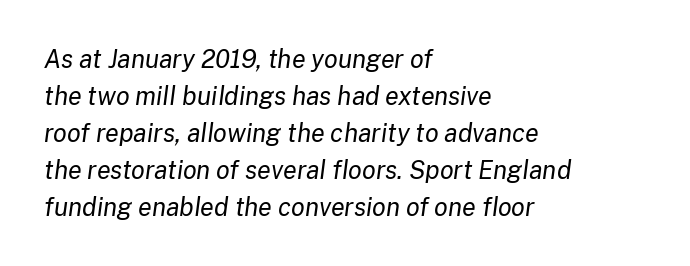
Q: Is the text bold? A: No.
Q: Is the text italic (slanted)? A: Yes, it leans right by about 8 degrees.
Q: Is the text underlined? A: No.
Q: How is the paragraph aligned? A: Left-aligned.
Q: Is the spacing between letters normal or unusually wide? A: Normal.
Q: Is the spacing between lines tight, normal or loose? A: Normal.
